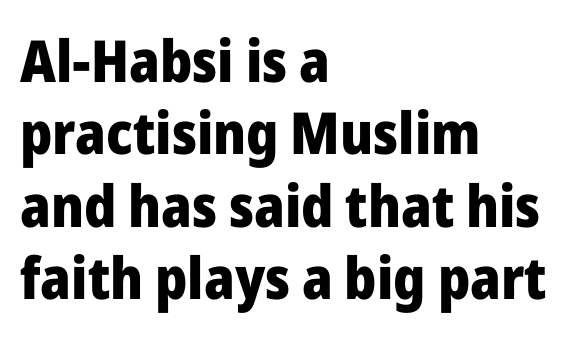
The lettering stays uniformly vertical, giving the passage a roman look. This sample has the flowing, uneven cadence of proportional lettering. This sample keeps an unexceptional amount of space between lines. This sample is left-justified, so line endings fall wherever the words run out. There is no visible air inserted between adjacent glyphs. This rendering features lettering with no underline.
